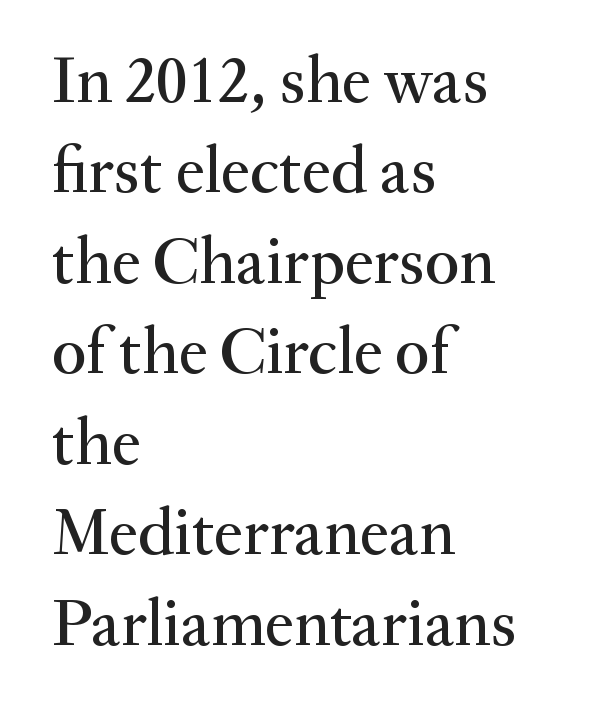
Alignment: flush left. The baseline area is clear. The rendering uses natural spacing where letterforms have individual widths. Interline gaps are of average width in this sample. Words appear dense and cohesive because spacing is normal. The type family on display is of the serif kind.
